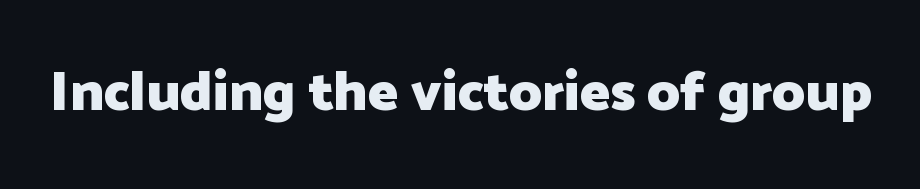
Each letter keeps its own natural width here, so spacing adapts to shape. The space directly below the letters is spotless. Between one letter and the next there's only the usual sliver of space. The type sits square on the baseline with zero lean. This is heavy type, rendered in bold. Font category for this specimen: sans-serif.
